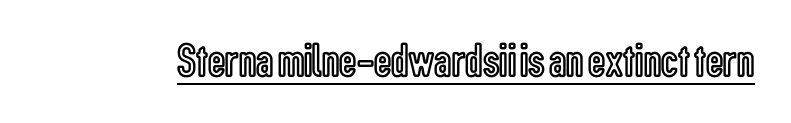
{"italic": "no", "width": "condensed", "x_height": "medium", "monospaced": "no", "underline": "yes", "letter_spacing": "normal", "letter_spacing_em": 0.0, "glyph_px": 48}
